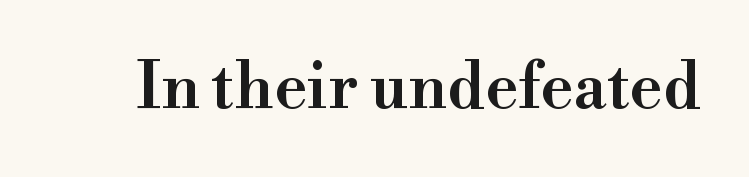
{"serif": "yes", "italic": "no", "bold": "semi", "weight": "semibold", "width": "normal", "stroke_contrast": "high", "x_height": "small", "monospaced": "no", "underline": "no", "letter_spacing": "normal", "letter_spacing_em": 0.0, "glyph_px": 64}
